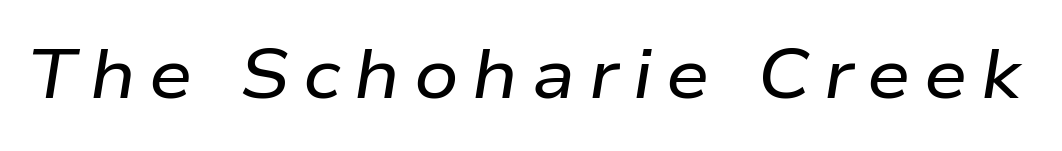
The area under the type is left untouched. The rendering uses natural spacing where letterforms have individual widths. These lines were composed using italics. What stands out about the letter spacing? Its width — letters are far apart.
